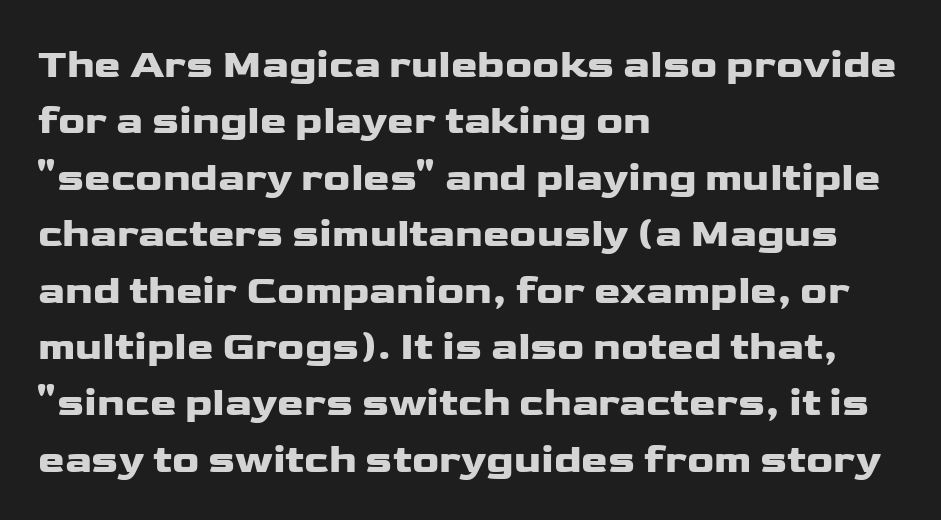
The image shows 40 px wide sans-serif type, upright; set left-aligned, normal line spacing (1.41x), normal letter spacing, not underlined; low stroke contrast and a medium x-height.
